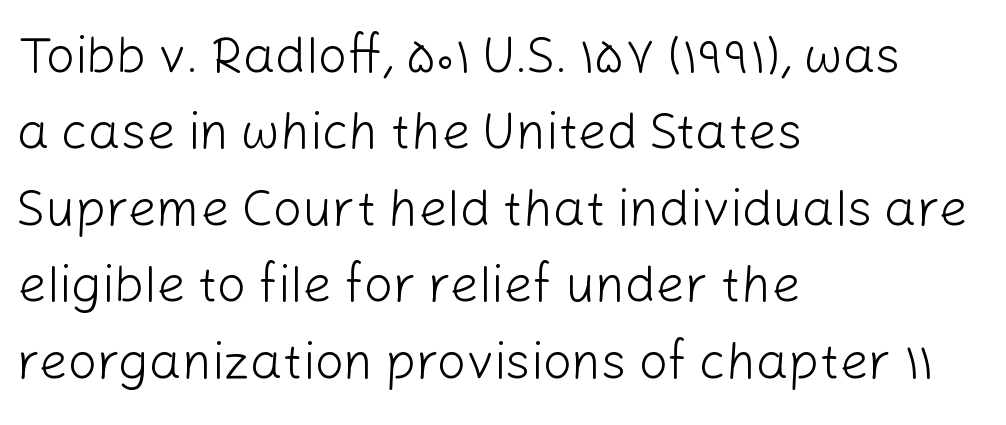
The strokes carry an ordinary text weight at most. A roman cut, with each character standing at attention. Rule under the text: the space is simply empty. Each letter keeps its own natural width here, so spacing adapts to shape.
